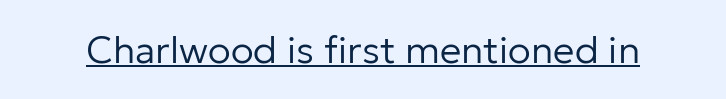
The image shows 38 px regular-weight sans-serif type, upright; set normal letter spacing, underlined; low stroke contrast and a medium x-height.
